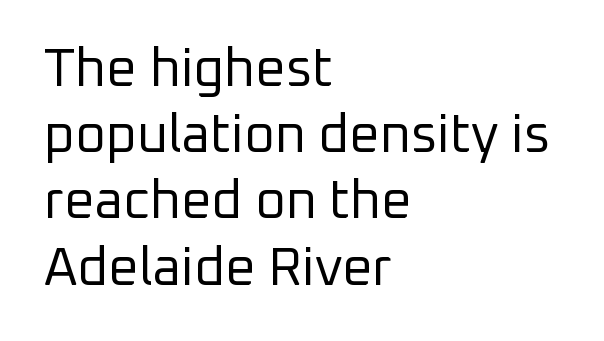
{"serif": "no", "italic": "no", "bold": "no", "weight": "regular", "width": "normal", "stroke_contrast": "low", "x_height": "medium", "monospaced": "no", "underline": "no", "align": "left", "line_spacing": "normal", "line_spacing_ratio": 1.25, "letter_spacing": "normal", "letter_spacing_em": 0.0, "glyph_px": 53}
